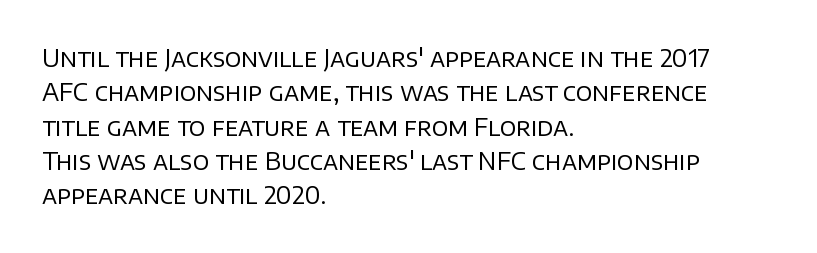
Vertical stems look standard width or narrower in stroke. Default kerning and tracking; the words read as compact shapes. These lines are set flush left with a ragged right edge. The baseline area is clear.
